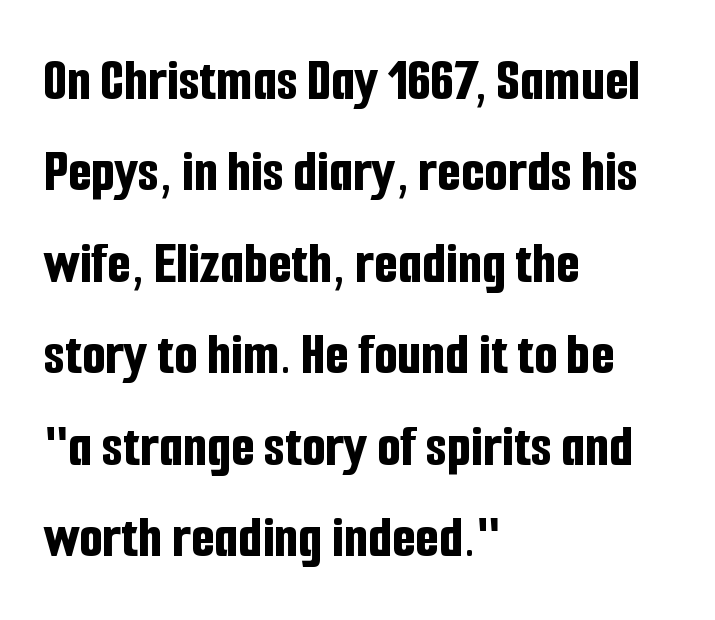
What weight is shown? A full bold with thick strokes. Spacing verdict: proportional, widths tailored to each character. The letters stand upright; this is a roman face. Line spacing here is normal. Glance below the letters and you will spot only blank space.
